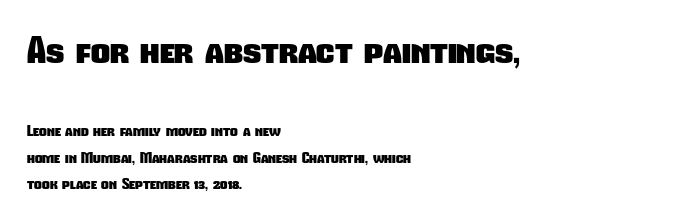
Q: Is the text bold? A: Yes.
Q: Is the typeface a serif or a sans-serif typeface? A: Sans-serif.
Q: Is the text underlined? A: No.
Q: How is the paragraph aligned? A: Left-aligned.
Q: Is the spacing between letters normal or unusually wide? A: Normal.
Q: Which block of text is set in a larger size, the first (top) or the second (bottom)? A: The first (top) one.
Q: Width (condensed, normal, or wide)? A: Condensed.
Q: Stroke contrast? A: Low.
Q: x-height? A: Medium.
Q: Monospaced? A: No.
